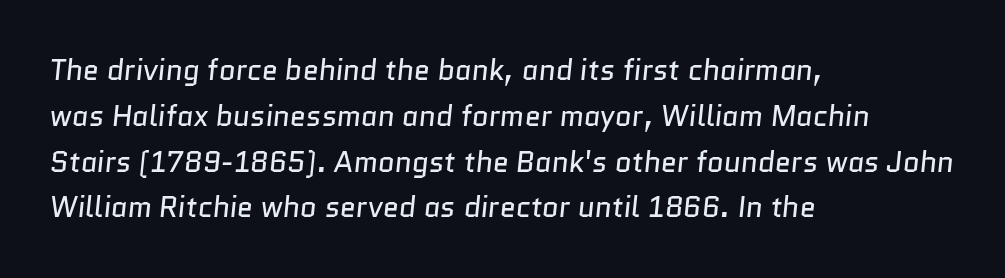
Q: Is the text bold? A: No.
Q: Is the typeface a serif or a sans-serif typeface? A: Sans-serif.
Q: Is the text underlined? A: No.
Q: How is the paragraph aligned? A: Left-aligned.
Q: Is the spacing between letters normal or unusually wide? A: Normal.
Q: Is the spacing between lines tight, normal or loose? A: Normal.
Q: Width (condensed, normal, or wide)? A: Normal.
Q: Stroke contrast? A: Low.
Q: x-height? A: Medium.
Q: Monospaced? A: No.
